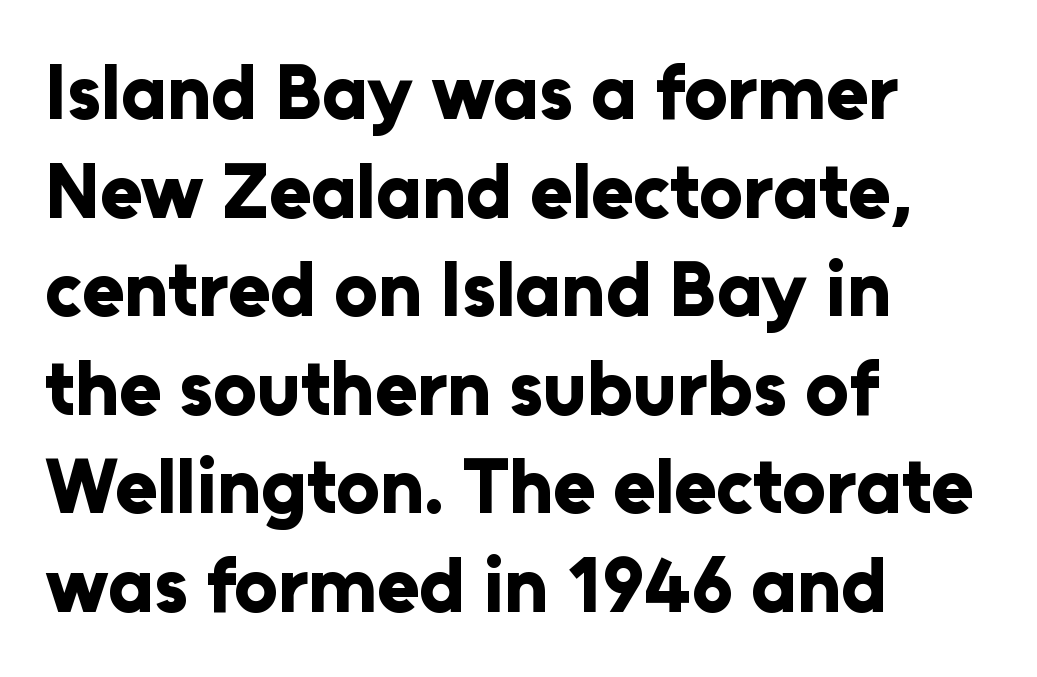
The text was rendered using a sans face with plain stroke endings. The zone under the glyphs is completely vacant. Heavy-handed strokes throughout: this text is bold. Horizontal bands of white between lines are of average thickness.
